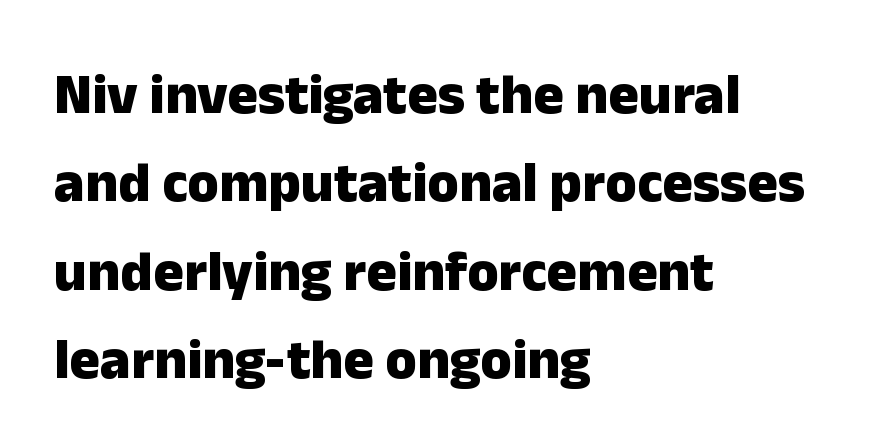
Q: Is the text bold? A: Yes.
Q: Is the text italic (slanted)? A: No, it is upright.
Q: Is the typeface a serif or a sans-serif typeface? A: Sans-serif.
Q: Is the text underlined? A: No.
Q: How is the paragraph aligned? A: Left-aligned.
Q: Is the spacing between letters normal or unusually wide? A: Normal.
Q: Is the spacing between lines tight, normal or loose? A: Normal.
Q: Width (condensed, normal, or wide)? A: Normal.
Q: Stroke contrast? A: Low.
Q: x-height? A: Medium.
Q: Monospaced? A: No.
